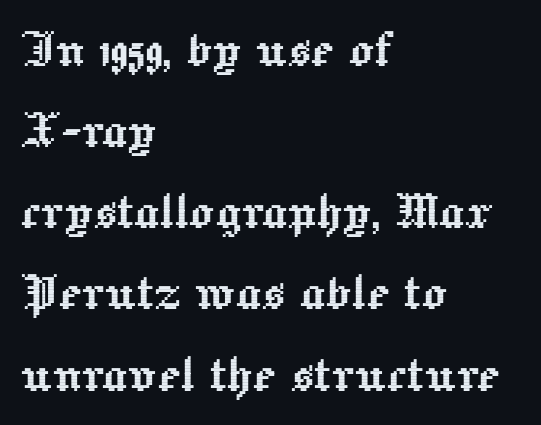
{"italic": "no", "width": "normal", "x_height": "medium", "monospaced": "no", "underline": "no", "align": "left", "line_spacing": "normal", "line_spacing_ratio": 1.33, "letter_spacing": "normal", "letter_spacing_em": 0.0, "glyph_px": 61}
